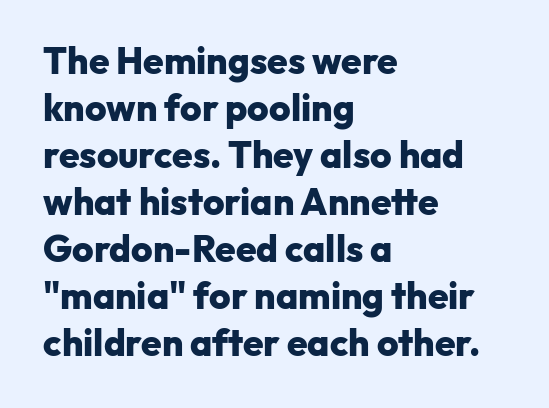
The strip under each line holds only bare page. Characters remain perfectly vertical along every line. Is this a sans? Yes — the strokes have no serifs. The letterforms sit shoulder to shoulder at normal distance. Pretty heavy lettering here — definitely bold.
